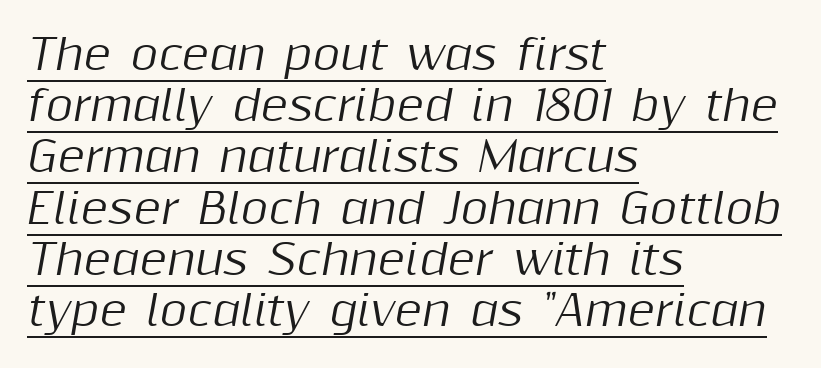
{"italic": "yes", "lean": "right", "slant_degrees": 10, "width": "normal", "stroke_contrast": "medium", "x_height": "medium", "monospaced": "no", "underline": "yes", "align": "left", "line_spacing_ratio": 1.22, "letter_spacing": "normal", "letter_spacing_em": 0.0, "glyph_px": 42}
